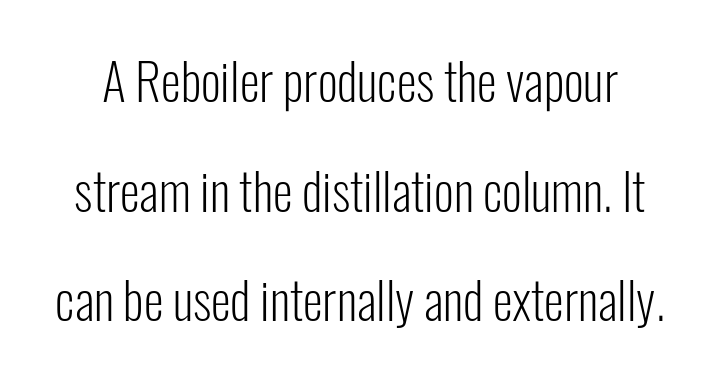
The image shows 51 px light, condensed sans-serif type, upright; set loose line spacing (2.15x), normal letter spacing, not underlined; low stroke contrast and a medium x-height.
